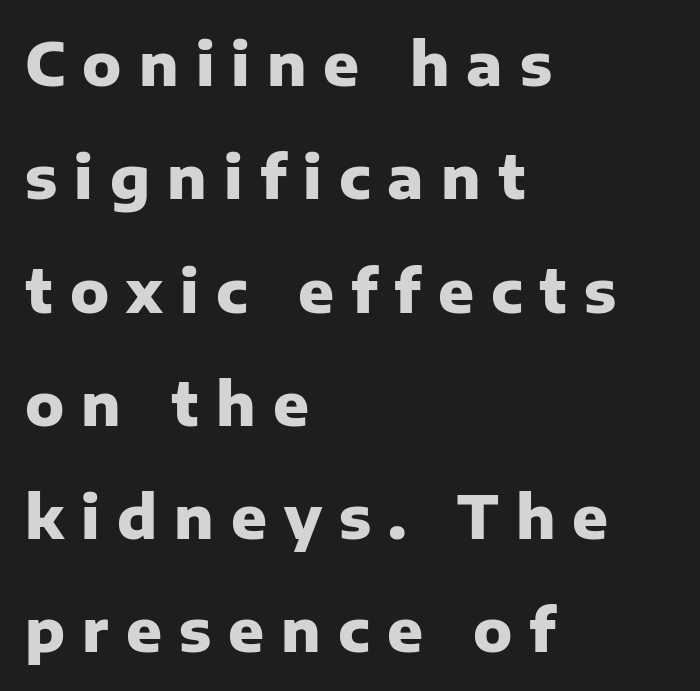
{"serif": "no", "italic": "no", "bold": "yes", "weight": "heavy", "width": "normal", "stroke_contrast": "low", "x_height": "medium", "monospaced": "no", "underline": "no", "align": "left", "line_spacing": "loose", "line_spacing_ratio": 1.92, "letter_spacing": "wide", "letter_spacing_em": 0.29, "glyph_px": 59}
